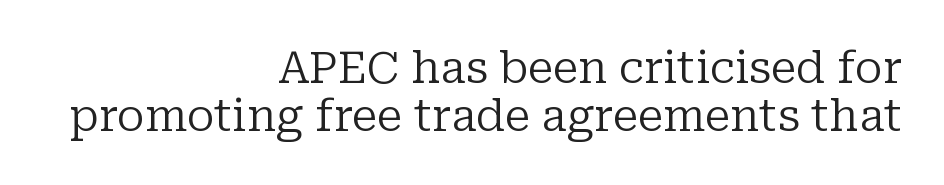
The image shows 44 px regular-weight serif type, upright; set right-aligned, tight line spacing (1.1x), normal letter spacing, not underlined; low stroke contrast and a medium x-height.
